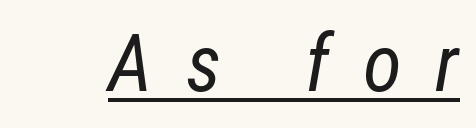
Think of a printed novel: that variable character pitch is what you see here. Think standard paragraph weight, or any step lighter than that. The tracking reads as deliberately expanded to a designer's eye. Would a proofreader flag this as italicized? Yes. The lettering is marked with a stroke running underneath it.
